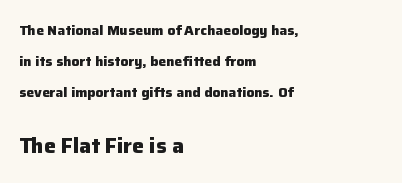
{"italic": "no", "bold": "yes", "underline": "no", "align": "left", "line_spacing": "loose", "line_spacing_ratio": 2.23, "letter_spacing": "normal", "letter_spacing_em": 0.0, "larger_block": "second", "size_ratio": 1.5, "glyph_px": 21}
